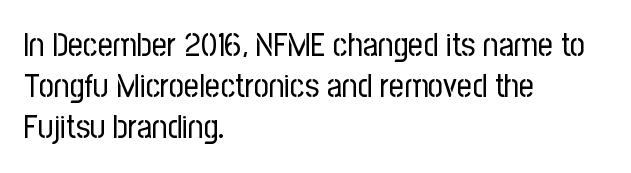
I'd call this a sans setting — the letters go barefoot. Note the varied advance widths — an 'i' is clearly narrower than an 'm'. Vertical stems look standard width or narrower in stroke. How are the letters spaced? Ordinarily, with no added tracking. Typeset ragged right — the left edge is the straight one. Tall strokes in this sample are plumb rather than angled.
